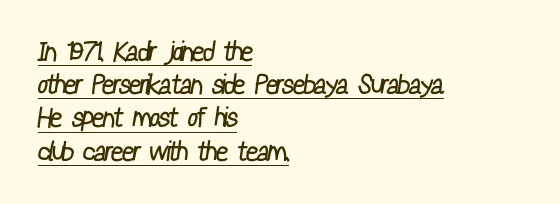
In designer terms, the underline attribute is active on this setting. If you drew a ruler down the left edge, every line would touch it. Compared with typical body copy, the letter spacing here is the same. Bold? No — there's no thickening of the strokes.
